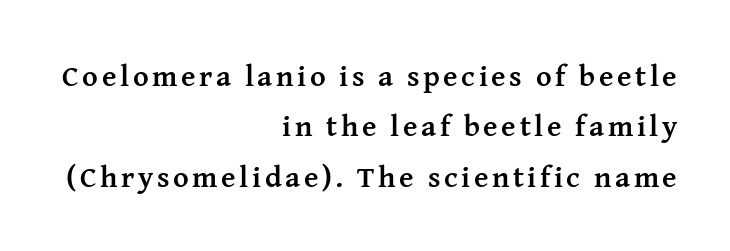
The image shows 30 px semibold serif type, upright; set right-aligned, normal line spacing (1.68x), not underlined; medium stroke contrast and a medium x-height.
